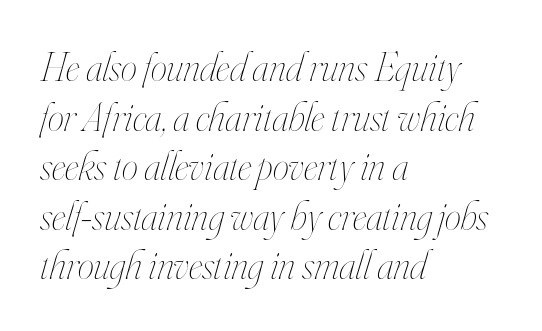
Do the characters align in a grid? No, the font is proportional. No word sits above an underline. If you drew a ruler down the left edge, every line would touch it. Vertical stems look standard width or narrower in stroke.
